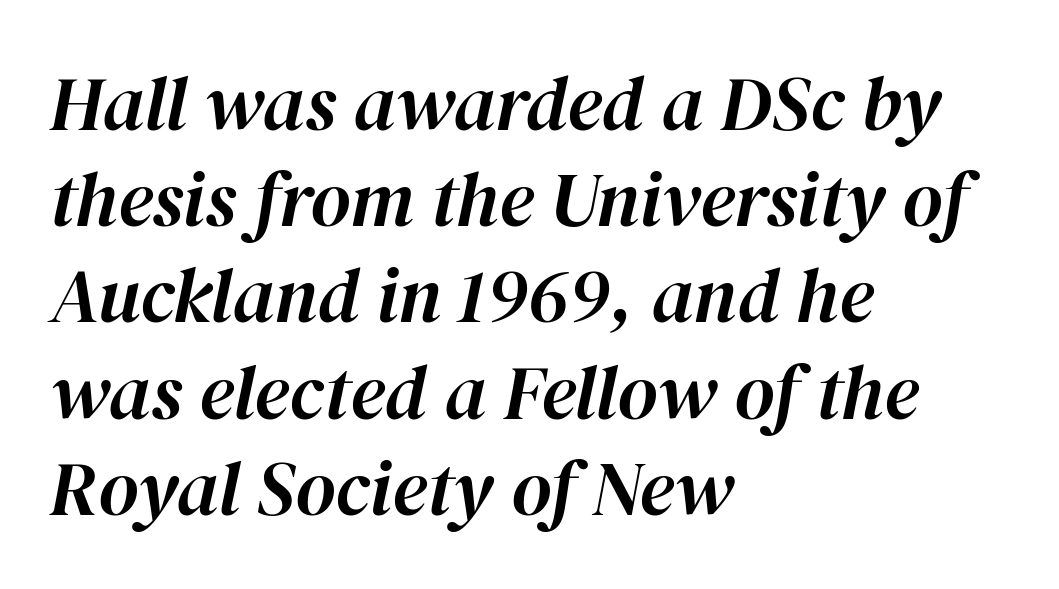
The image shows 77 px text type, italic (leaning right); set left-aligned, normal line spacing (1.25x), normal letter spacing, not underlined; high stroke contrast and a medium x-height.
